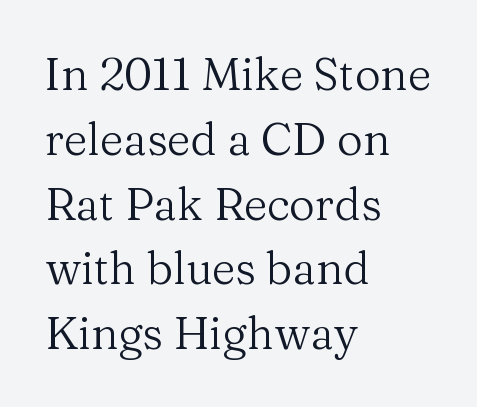
The image shows 45 px regular-weight serif type, upright; set left-aligned, normal line spacing (1.44x), normal letter spacing, not underlined; medium stroke contrast and a medium x-height.
